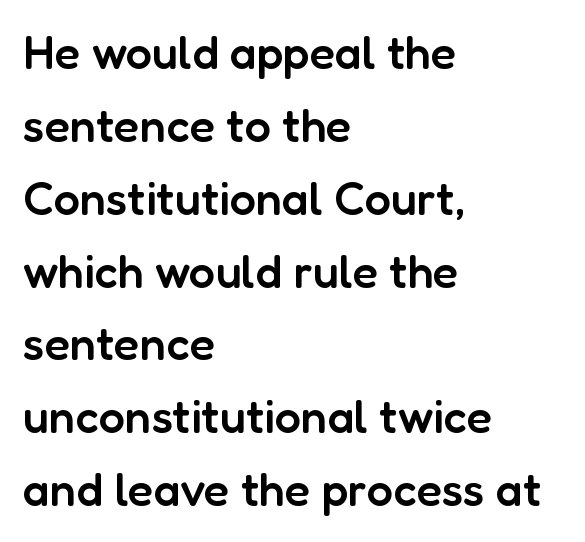
Glyph-to-glyph distance matches everyday printed text. The typesetting leans somewhat heavy: a semibold. A typesetter would call this proportional, since set widths differ per character. Casual observation: everything's shoved over to the left. Line spacing here is normal.
